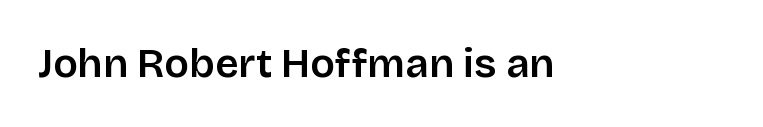
Q: Is the text italic (slanted)? A: No, it is upright.
Q: Is the typeface a serif or a sans-serif typeface? A: Sans-serif.
Q: Is the text underlined? A: No.
Q: Is the spacing between letters normal or unusually wide? A: Normal.
Q: Width (condensed, normal, or wide)? A: Normal.
Q: Stroke contrast? A: Low.
Q: x-height? A: Large.
Q: Monospaced? A: No.
